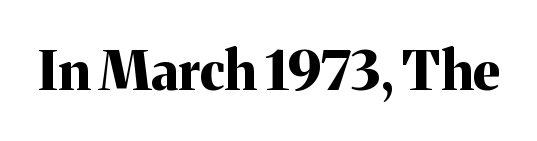
Its strokes are broad and dark, the hallmark of bold type. Spacing verdict: proportional, widths tailored to each character. The typography opts for an upright posture over an oblique one. Little horizontal feet cap the strokes, marking this as serif type. Beneath every word, the page is bare.
